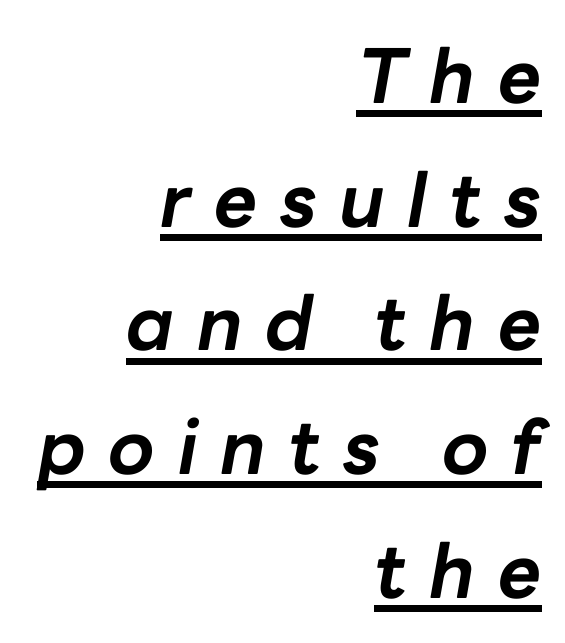
Q: Is the text bold? A: Yes.
Q: Is the text italic (slanted)? A: Yes, it leans right by about 10 degrees.
Q: Is the text underlined? A: Yes.
Q: How is the paragraph aligned? A: Right-aligned.
Q: Is the spacing between letters normal or unusually wide? A: Unusually wide.
Q: Is the spacing between lines tight, normal or loose? A: Normal.
Q: Width (condensed, normal, or wide)? A: Normal.
Q: Stroke contrast? A: Low.
Q: x-height? A: Medium.
Q: Monospaced? A: No.
